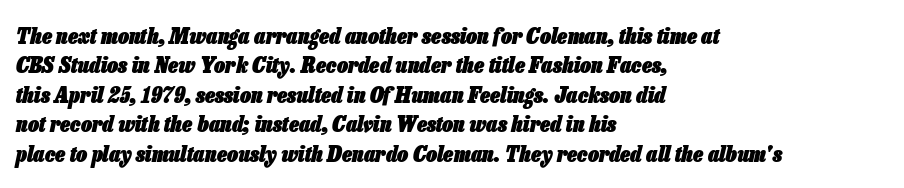
{"italic": "yes", "lean": "right", "slant_degrees": 13, "bold": "yes", "underline": "no", "align": "left", "line_spacing": "normal", "line_spacing_ratio": 1.34, "letter_spacing": "normal", "letter_spacing_em": 0.0, "glyph_px": 22}
